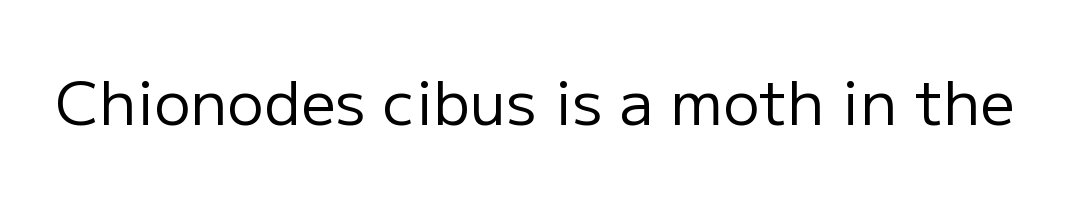
Q: Is the text bold? A: No.
Q: Is the text italic (slanted)? A: No, it is upright.
Q: Is the typeface a serif or a sans-serif typeface? A: Sans-serif.
Q: Is the text underlined? A: No.
Q: Is the spacing between letters normal or unusually wide? A: Normal.
Q: Width (condensed, normal, or wide)? A: Normal.
Q: Stroke contrast? A: Low.
Q: x-height? A: Medium.
Q: Monospaced? A: No.
